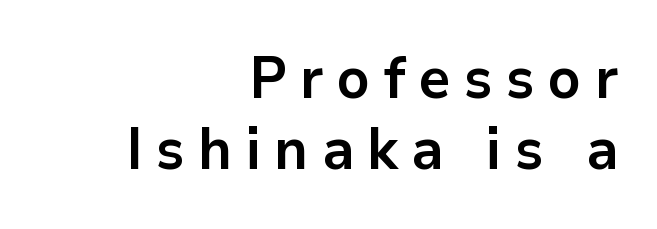
This rendering features lettering with no underline. The face used here is a sans, in the tradition of grotesques and geometrics. The lines are quadded right. Caption: bold face, heavy strokes. This is roman type, the default non-slanted kind. Loose tracking; the words dissolve into strings of separated letters.
